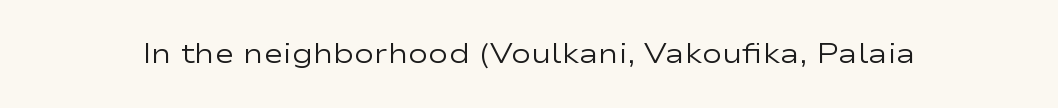
Has an underline been added? It has not. The type is set solid horizontally, with unmodified tracking. The characters are drawn with everyday or finer stroke widths. Every character sits straight up, as roman type does.
